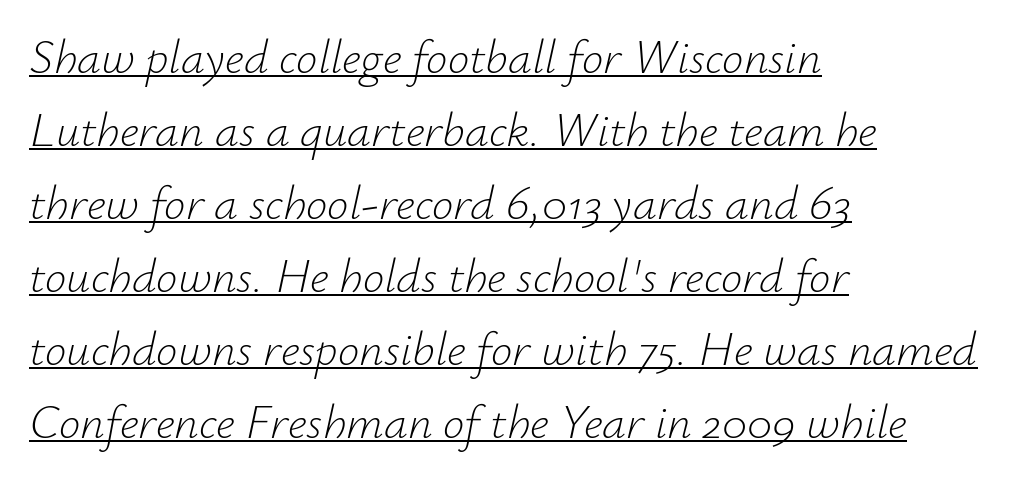
The image shows 48 px light type, italic (leaning right); set left-aligned, normal line spacing (1.52x), normal letter spacing, underlined; low stroke contrast and a small x-height.
